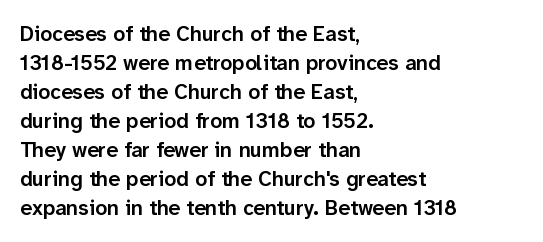
{"italic": "no", "bold": "semi", "underline": "no", "align": "left", "line_spacing": "normal", "line_spacing_ratio": 1.38, "letter_spacing": "normal", "letter_spacing_em": 0.0, "glyph_px": 21}
